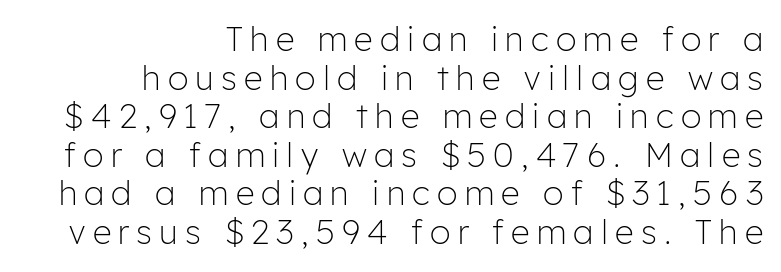
Q: Is the text bold? A: No.
Q: Is the text italic (slanted)? A: No, it is upright.
Q: Is the typeface a serif or a sans-serif typeface? A: Sans-serif.
Q: Is the text underlined? A: No.
Q: How is the paragraph aligned? A: Right-aligned.
Q: Is the spacing between letters normal or unusually wide? A: Unusually wide.
Q: Width (condensed, normal, or wide)? A: Normal.
Q: Stroke contrast? A: Low.
Q: x-height? A: Medium.
Q: Monospaced? A: No.
